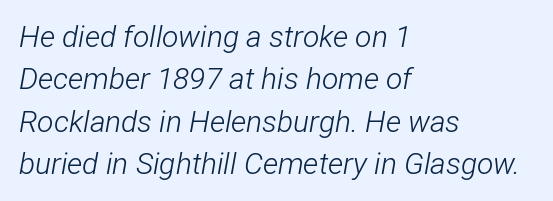
{"italic": "yes", "lean": "right", "slant_degrees": 12, "bold": "no", "weight": "light", "width": "condensed", "stroke_contrast": "low", "x_height": "medium", "monospaced": "no", "underline": "no", "align": "left", "line_spacing": "normal", "line_spacing_ratio": 1.41, "letter_spacing": "normal", "letter_spacing_em": 0.0, "glyph_px": 30}
